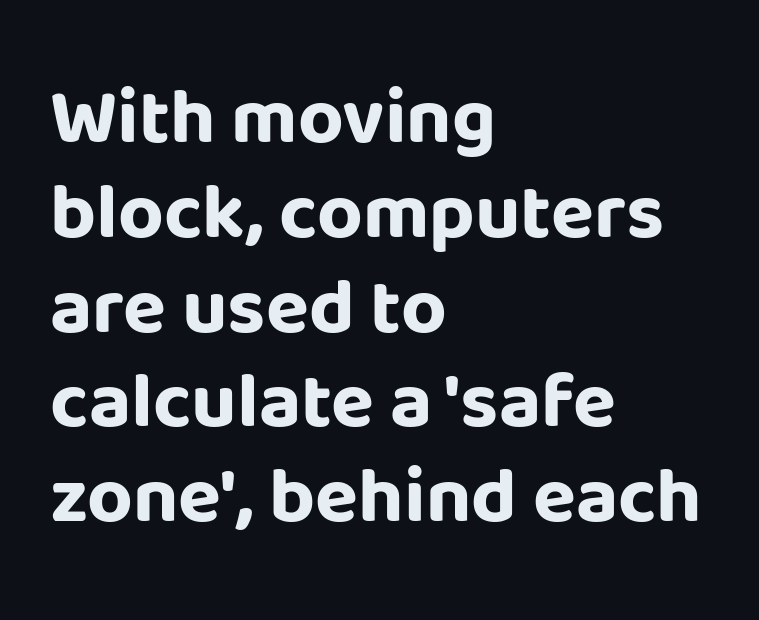
Q: Is the text bold? A: Yes.
Q: Is the text italic (slanted)? A: No, it is upright.
Q: Is the typeface a serif or a sans-serif typeface? A: Sans-serif.
Q: Is the text underlined? A: No.
Q: How is the paragraph aligned? A: Left-aligned.
Q: Is the spacing between letters normal or unusually wide? A: Normal.
Q: Width (condensed, normal, or wide)? A: Normal.
Q: Stroke contrast? A: Low.
Q: x-height? A: Large.
Q: Monospaced? A: No.
